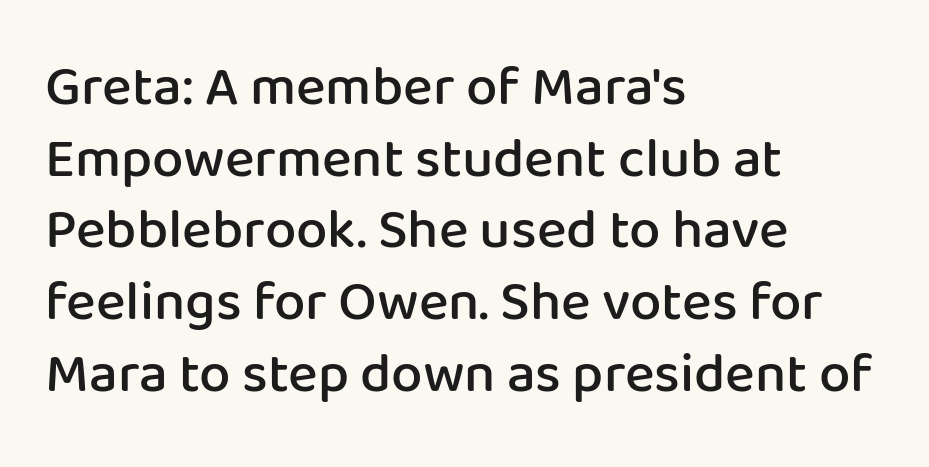
{"serif": "no", "italic": "no", "bold": "semi", "weight": "semibold", "width": "normal", "stroke_contrast": "low", "x_height": "medium", "monospaced": "no", "underline": "no", "align": "left", "line_spacing": "normal", "line_spacing_ratio": 1.28, "letter_spacing": "normal", "letter_spacing_em": 0.0, "glyph_px": 56}
